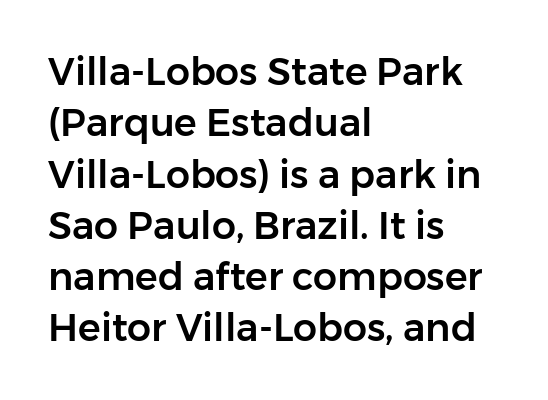
{"serif": "no", "italic": "no", "width": "normal", "stroke_contrast": "low", "x_height": "medium", "monospaced": "no", "underline": "no", "align": "left", "line_spacing": "normal", "line_spacing_ratio": 1.35, "letter_spacing": "normal", "letter_spacing_em": 0.0, "glyph_px": 38}
